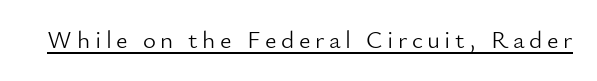
Q: Is the text bold? A: No.
Q: Is the text italic (slanted)? A: No, it is upright.
Q: Is the text underlined? A: Yes.
